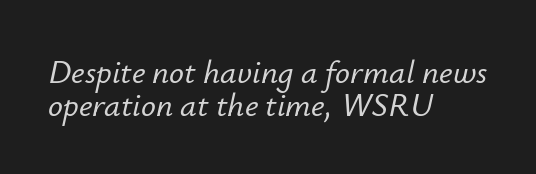
The image shows 33 px text type, italic (leaning right); set left-aligned, tight line spacing (0.99x), normal letter spacing, not underlined; low stroke contrast and a small x-height.
